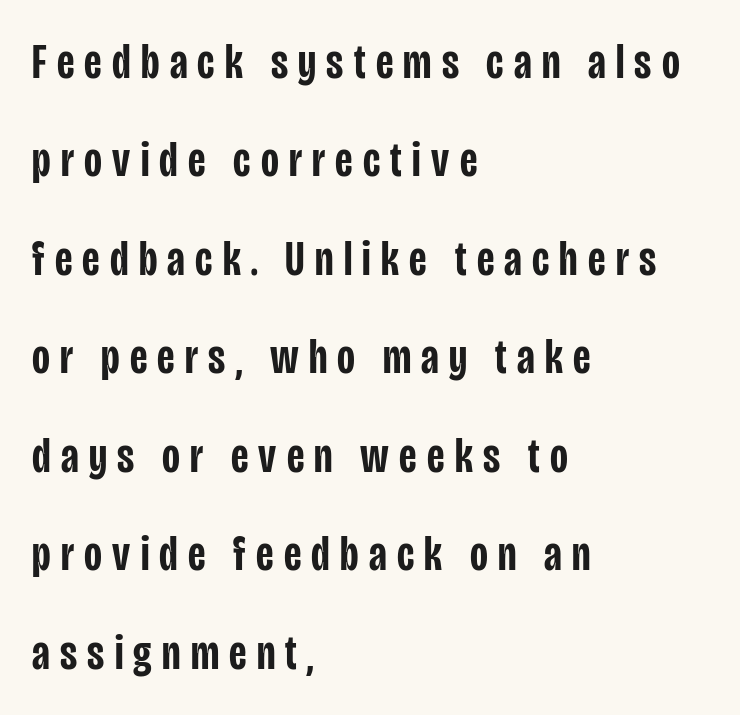
Q: Is the text bold? A: Semi-bold.
Q: Is the text italic (slanted)? A: No, it is upright.
Q: Is the typeface a serif or a sans-serif typeface? A: Sans-serif.
Q: Is the text underlined? A: No.
Q: How is the paragraph aligned? A: Left-aligned.
Q: Is the spacing between letters normal or unusually wide? A: Unusually wide.
Q: Is the spacing between lines tight, normal or loose? A: Loose.
Q: Width (condensed, normal, or wide)? A: Condensed.
Q: Stroke contrast? A: Low.
Q: x-height? A: Large.
Q: Monospaced? A: No.
